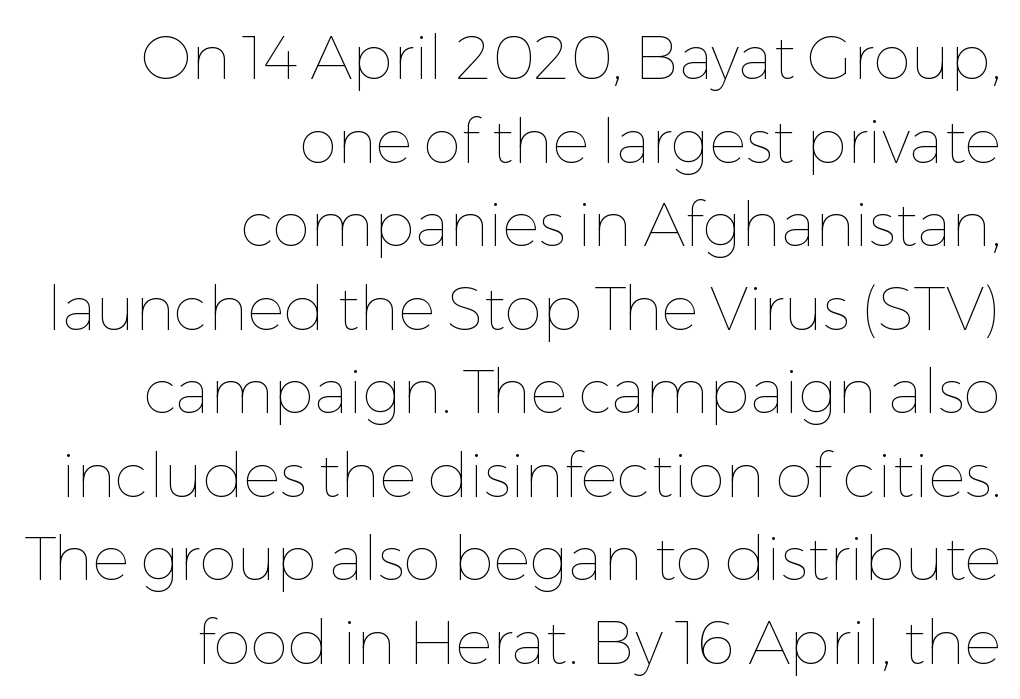
Q: Is the text bold? A: No.
Q: Is the text italic (slanted)? A: No, it is upright.
Q: Is the text underlined? A: No.
Q: How is the paragraph aligned? A: Right-aligned.
Q: Is the spacing between letters normal or unusually wide? A: Normal.
Q: Is the spacing between lines tight, normal or loose? A: Normal.
Q: Width (condensed, normal, or wide)? A: Normal.
Q: Stroke contrast? A: Low.
Q: x-height? A: Medium.
Q: Monospaced? A: No.
